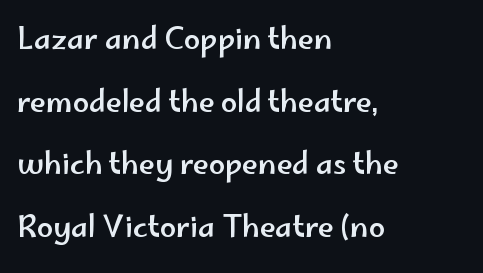
{"serif": "no", "italic": "no", "width": "wide", "stroke_contrast": "low", "x_height": "small", "monospaced": "no", "underline": "no", "align": "left", "line_spacing": "loose", "line_spacing_ratio": 2.16, "letter_spacing": "normal", "letter_spacing_em": 0.0, "glyph_px": 29}
